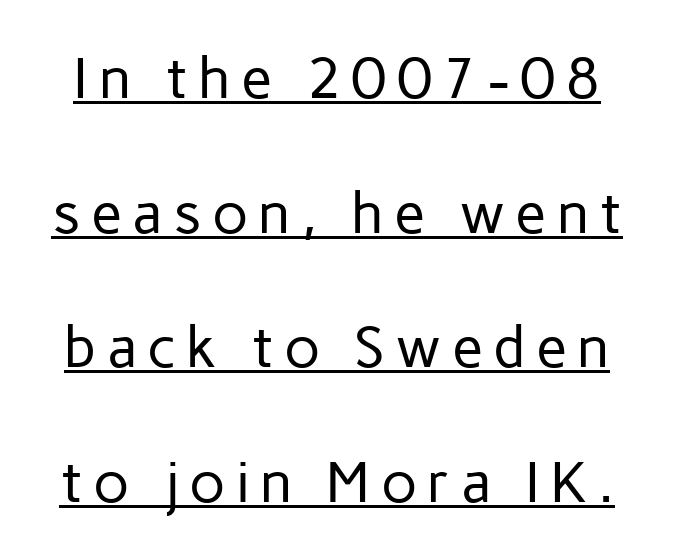
Successive baselines arrive slowly, with a big drop between each. Heaviness? Minimal to ordinary, like unemphasized prose. Tall strokes in this sample are plumb rather than angled. Spacing verdict: proportional, widths tailored to each character. Are there feet on the stems? There aren't — it's a sans. The specimen includes a rule beneath the text block's lines.
